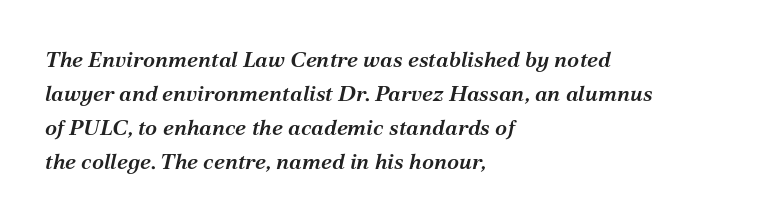
{"italic": "yes", "lean": "right", "slant_degrees": 12, "bold": "semi", "underline": "no", "align": "left", "line_spacing": "normal", "line_spacing_ratio": 1.54, "letter_spacing": "normal", "letter_spacing_em": 0.0, "glyph_px": 22}
